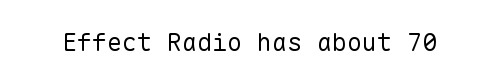
Q: Is the text bold? A: No.
Q: Is the text italic (slanted)? A: No, it is upright.
Q: Is the text underlined? A: No.
Q: Is the spacing between letters normal or unusually wide? A: Normal.
